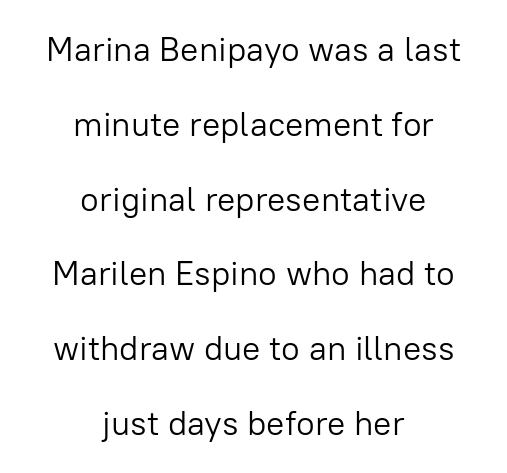
{"serif": "no", "italic": "no", "bold": "no", "weight": "light", "width": "normal", "stroke_contrast": "low", "x_height": "medium", "monospaced": "no", "underline": "no", "align": "center", "line_spacing": "loose", "line_spacing_ratio": 2.2, "letter_spacing": "normal", "letter_spacing_em": 0.0, "glyph_px": 34}
